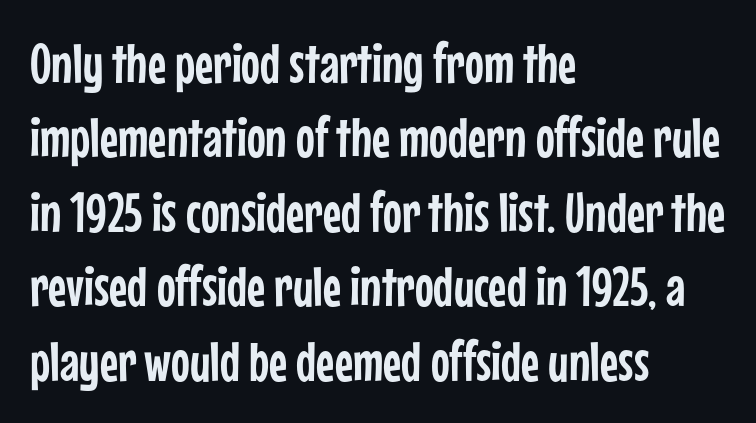
The paragraph shown leans on its left margin. Regarding leading, the lines here are spaced in the standard way. The string is rendered with underlining switched off. Quick note: not italic, upright.
